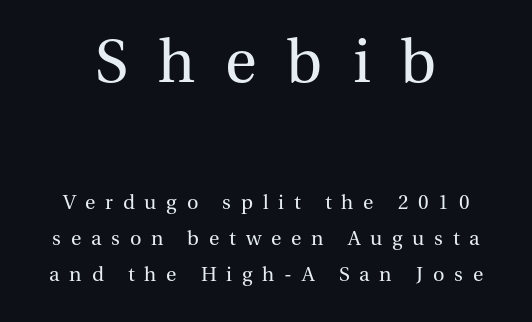
{"serif": "yes", "italic": "no", "bold": "no", "weight": "regular", "width": "normal", "stroke_contrast": "medium", "x_height": "medium", "monospaced": "no", "underline": "no", "line_spacing_ratio": 1.79, "letter_spacing": "wide", "letter_spacing_em": 0.49, "larger_block": "first", "size_ratio": 3.05, "glyph_px": 61}
